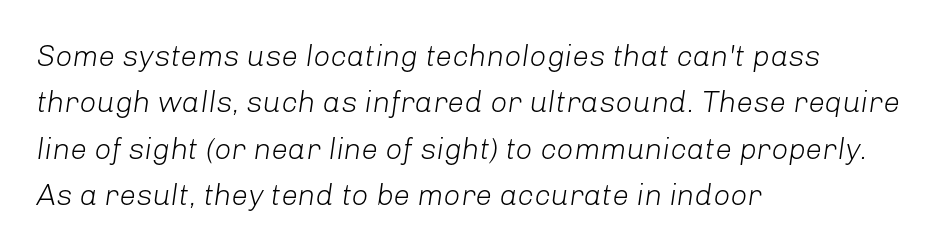
The image shows 30 px light type, italic (leaning right); set left-aligned, normal line spacing (1.55x), normal letter spacing, not underlined; low stroke contrast and a medium x-height.
